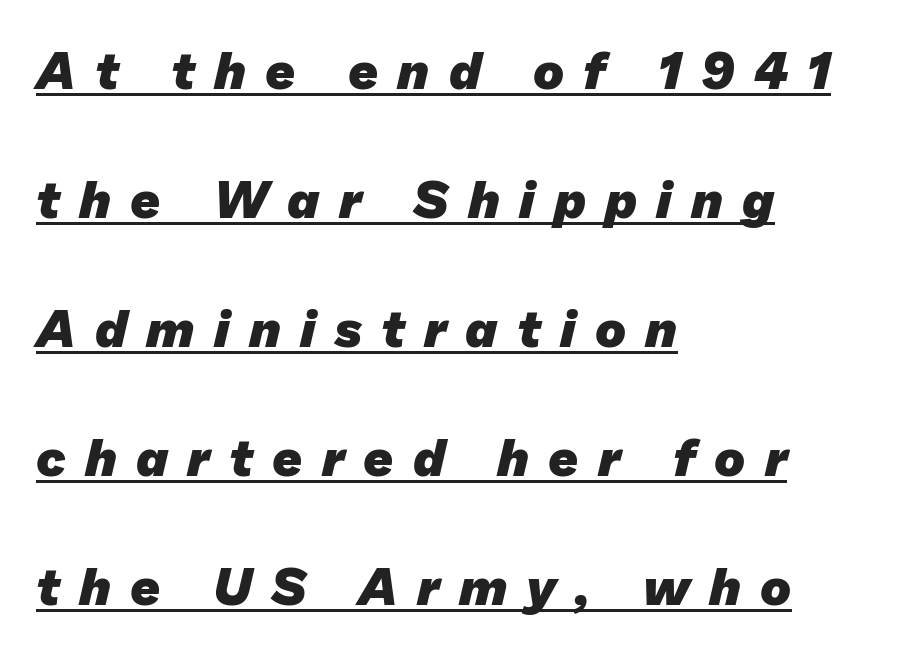
Q: Is the text bold? A: Yes.
Q: Is the typeface a serif or a sans-serif typeface? A: Sans-serif.
Q: Is the text underlined? A: Yes.
Q: How is the paragraph aligned? A: Left-aligned.
Q: Is the spacing between letters normal or unusually wide? A: Unusually wide.
Q: Is the spacing between lines tight, normal or loose? A: Loose.
Q: Width (condensed, normal, or wide)? A: Normal.
Q: Stroke contrast? A: Low.
Q: x-height? A: Medium.
Q: Monospaced? A: No.
